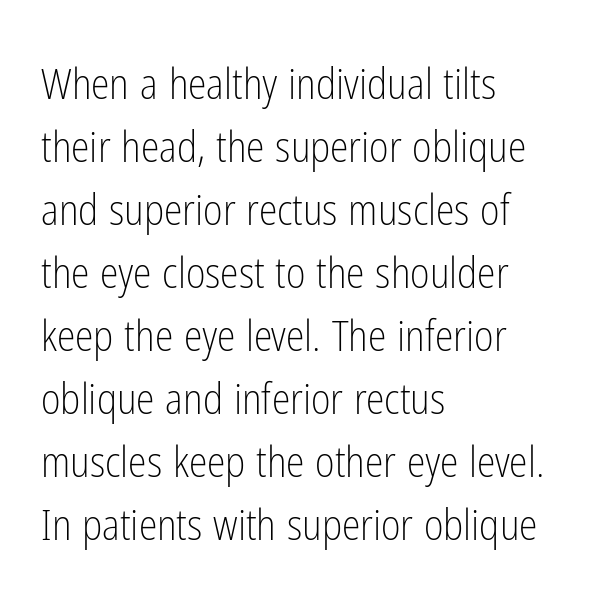
Q: Is the text bold? A: No.
Q: Is the text italic (slanted)? A: No, it is upright.
Q: Is the typeface a serif or a sans-serif typeface? A: Sans-serif.
Q: Is the text underlined? A: No.
Q: How is the paragraph aligned? A: Left-aligned.
Q: Is the spacing between letters normal or unusually wide? A: Normal.
Q: Is the spacing between lines tight, normal or loose? A: Normal.
Q: Width (condensed, normal, or wide)? A: Condensed.
Q: Stroke contrast? A: Low.
Q: x-height? A: Medium.
Q: Monospaced? A: No.
